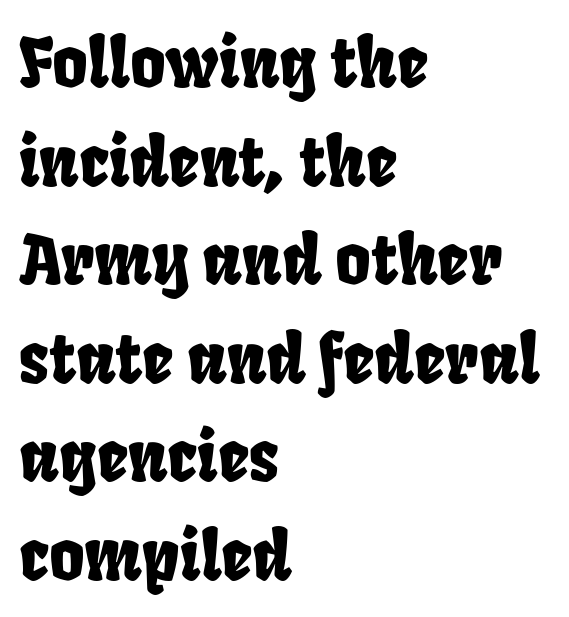
Descender tails drop into unmarked territory. The lines sit at an ordinary, default distance from one another. The letters advance in unequal steps, a hallmark of proportional type. Is this a sans? Yes — the strokes have no serifs.
